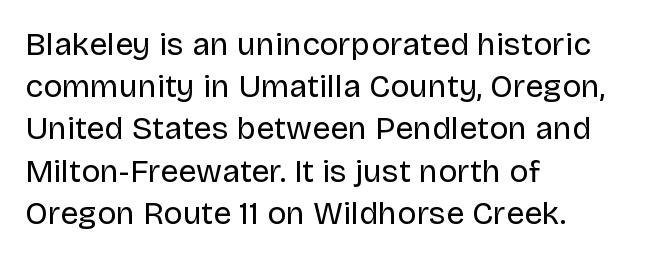
Nothing unusual about the tracking: characters are spaced as the font intends. Typeset ragged right — the left edge is the straight one. To sum up the face: it is a sans, with no serifs. Italic? Not at all — the glyphs are vertical.
